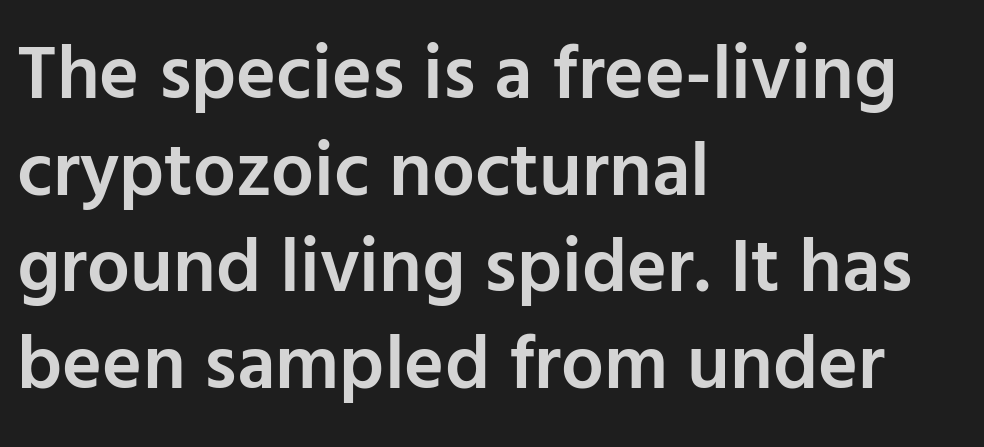
The image shows 76 px semibold sans-serif type, upright; set left-aligned, normal line spacing (1.27x), normal letter spacing, not underlined; low stroke contrast and a medium x-height.
